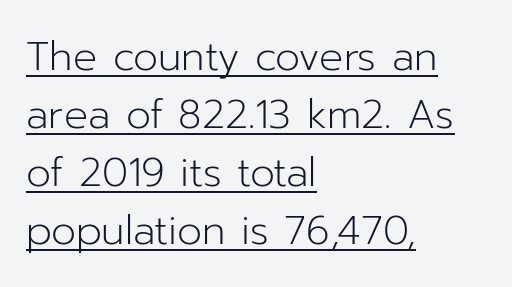
The image shows 40 px light sans-serif type, upright; set left-aligned, normal line spacing (1.45x), normal letter spacing, underlined; low stroke contrast and a medium x-height.
